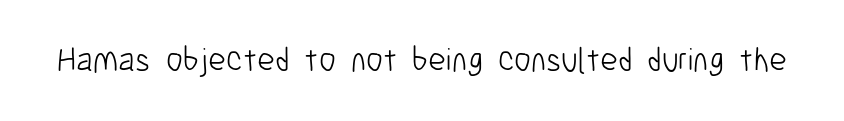
The image shows 34 px light, condensed sans-serif type, upright; set normal letter spacing, not underlined; low stroke contrast and a medium x-height.
